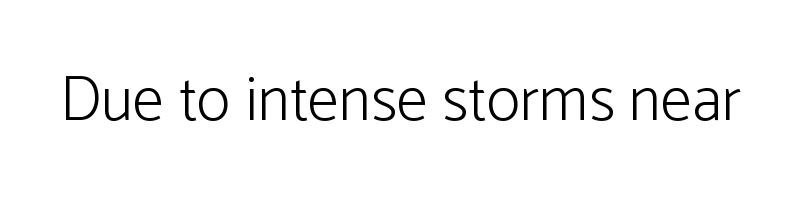
A typesetter would call this zero additional tracking. Note the varied advance widths — an 'i' is clearly narrower than an 'm'. This sample uses a sans-serif face. Is the stroke heavy? The answer is a plain regular-or-lighter. Check under the words: just untouched page.
